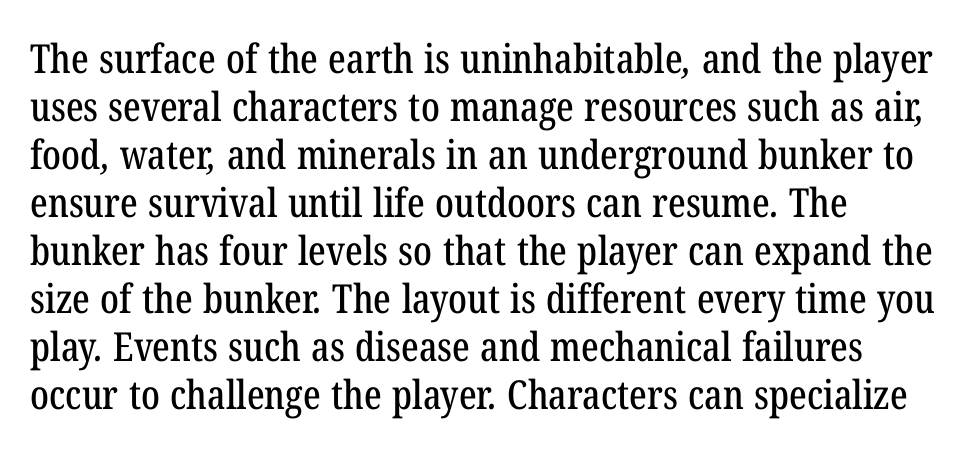
The specimen omits any rule beneath the text block's lines. Tracking here is standard; glyphs follow each other at the usual distance. Varying glyph widths throughout — classic text-font behaviour. Observe the serifs anchoring each vertical stroke in this sample. Line beginnings align vertically; line endings do not.
